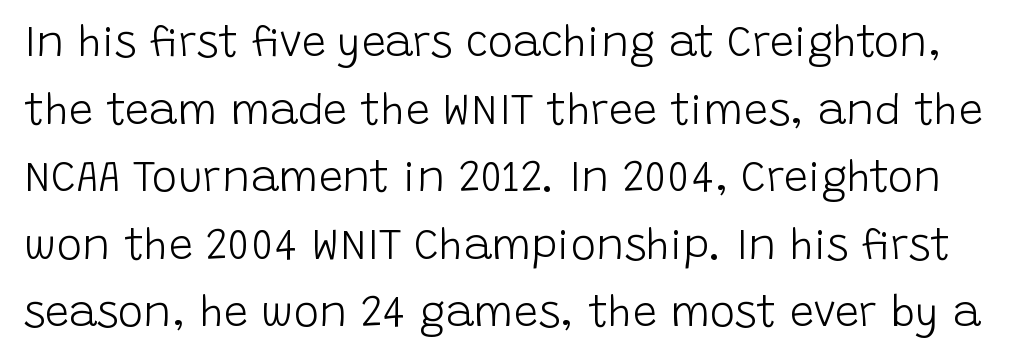
{"serif": "no", "italic": "no", "bold": "no", "weight": "light", "width": "normal", "stroke_contrast": "low", "x_height": "large", "monospaced": "no", "underline": "no", "line_spacing": "normal", "line_spacing_ratio": 1.57, "letter_spacing": "normal", "letter_spacing_em": 0.0, "glyph_px": 43}
